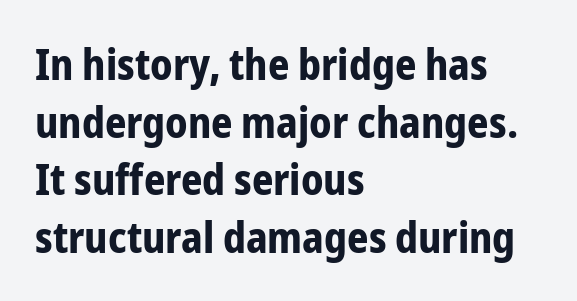
Q: Is the text bold? A: Yes.
Q: Is the text italic (slanted)? A: No, it is upright.
Q: Is the typeface a serif or a sans-serif typeface? A: Sans-serif.
Q: Is the text underlined? A: No.
Q: How is the paragraph aligned? A: Left-aligned.
Q: Is the spacing between letters normal or unusually wide? A: Normal.
Q: Is the spacing between lines tight, normal or loose? A: Normal.
Q: Width (condensed, normal, or wide)? A: Condensed.
Q: Stroke contrast? A: Low.
Q: x-height? A: Medium.
Q: Monospaced? A: No.
